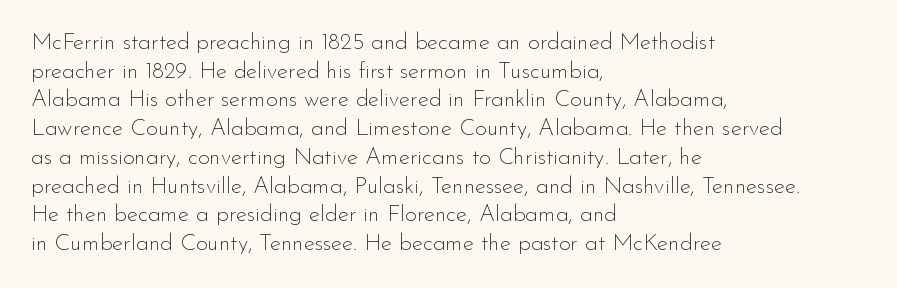
The image shows 23 px text type, upright; set left-aligned, normal line spacing (1.25x), normal letter spacing, not underlined.
